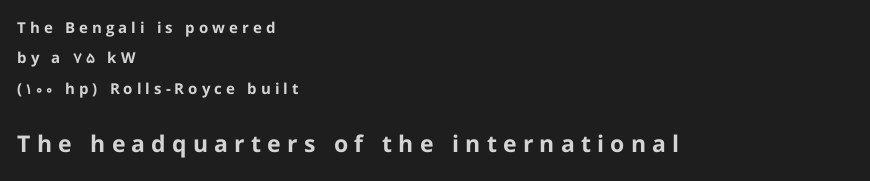
This sample is left-justified, so line endings fall wherever the words run out. These two chunks differ in scale, with the bottom chunk taking the larger measure. The tracking jumps out immediately: characters are airy and widely separated. Stroke thickness is high; the sample reads as a true bold.
